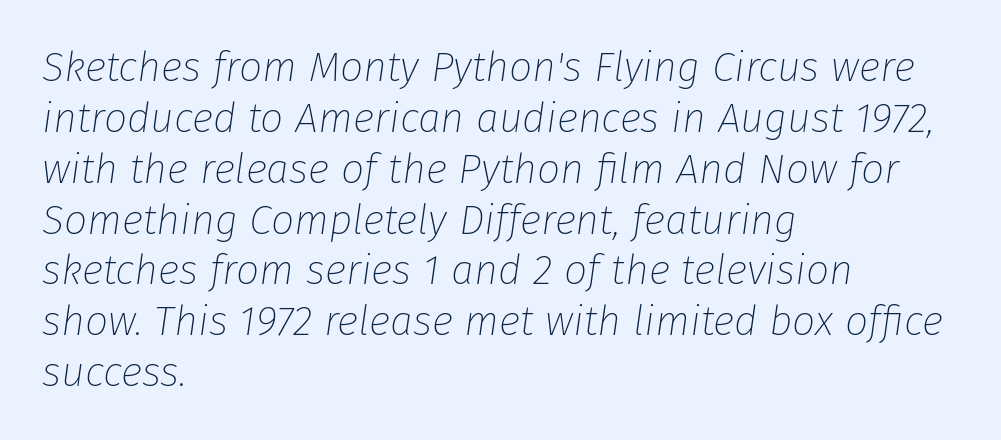
Tall strokes in this sample are angled rather than plumb. Weight: not bold — regular or lighter. Underlining? Definitely not there. The tracking reads as untouched default to a designer's eye.
